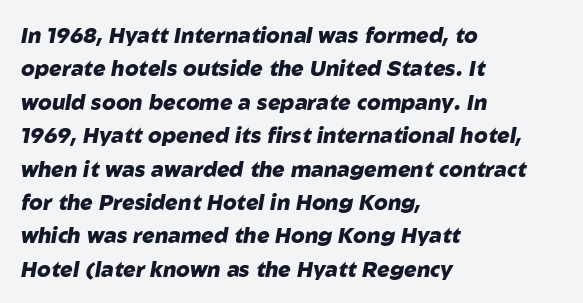
Q: Is the text bold? A: Yes.
Q: Is the text italic (slanted)? A: Yes, it leans right by about 10 degrees.
Q: Is the text underlined? A: No.
Q: How is the paragraph aligned? A: Left-aligned.
Q: Is the spacing between letters normal or unusually wide? A: Normal.
Q: Is the spacing between lines tight, normal or loose? A: Normal.
